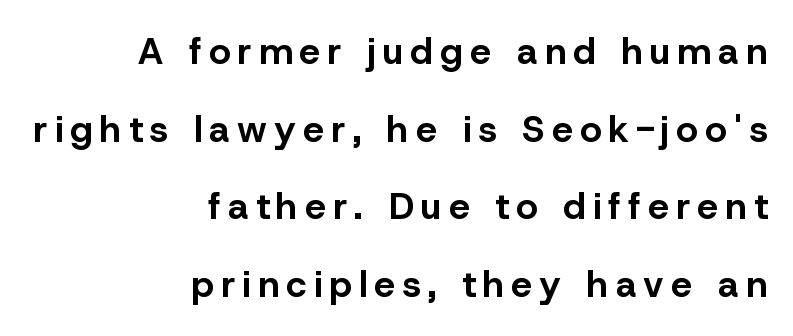
Glyph-to-glyph distance is far greater than everyday printed text. Teacher's note: observe the even right margin — that is flush-right alignment. Varying glyph widths throughout — classic text-font behaviour. The passage shown is not underscored anywhere. You can tell from the bare stems that sans-serif type was used. The type sits square on the baseline with zero lean.
